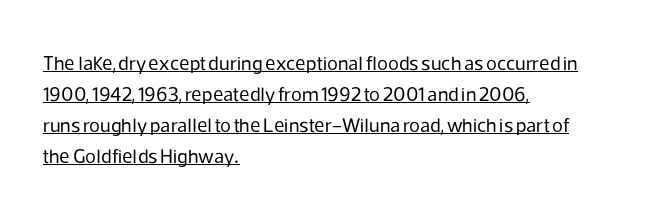
Q: Is the text bold? A: No.
Q: Is the text italic (slanted)? A: No, it is upright.
Q: Is the text underlined? A: Yes.
Q: How is the paragraph aligned? A: Left-aligned.
Q: Is the spacing between letters normal or unusually wide? A: Normal.
Q: Is the spacing between lines tight, normal or loose? A: Normal.
